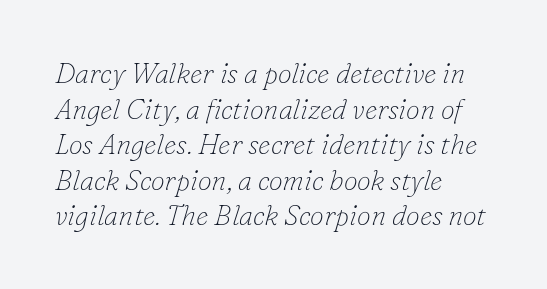
Q: Is the text bold? A: No.
Q: Is the text italic (slanted)? A: Yes, it leans right by about 16 degrees.
Q: Is the typeface a serif or a sans-serif typeface? A: Serif.
Q: Is the text underlined? A: No.
Q: How is the paragraph aligned? A: Left-aligned.
Q: Is the spacing between letters normal or unusually wide? A: Normal.
Q: Is the spacing between lines tight, normal or loose? A: Normal.
Q: Width (condensed, normal, or wide)? A: Normal.
Q: Stroke contrast? A: Low.
Q: x-height? A: Small.
Q: Monospaced? A: No.
